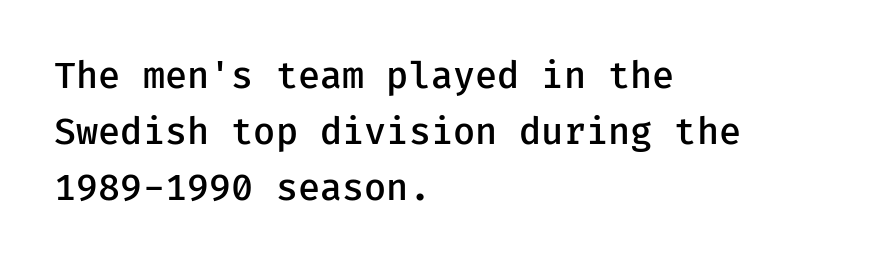
{"serif": "no", "italic": "no", "bold": "semi", "weight": "semibold", "width": "normal", "stroke_contrast": "low", "x_height": "medium", "underline": "no", "align": "left", "line_spacing": "normal", "line_spacing_ratio": 1.55, "letter_spacing": "normal", "letter_spacing_em": 0.0, "glyph_px": 36}
